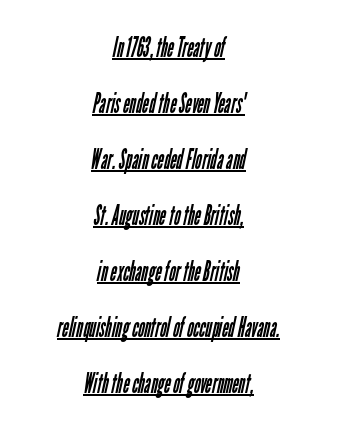
The image shows 28 px regular-weight, condensed sans-serif type; set centered, loose line spacing (2.0x), normal letter spacing, underlined; low stroke contrast and a medium x-height.
